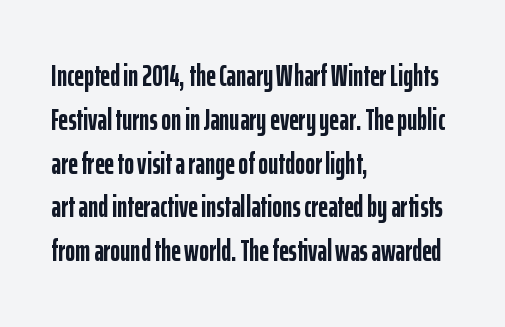
The image shows 30 px semibold, condensed sans-serif type, upright; set left-aligned, normal line spacing (1.46x), normal letter spacing, not underlined; low stroke contrast and a medium x-height.
